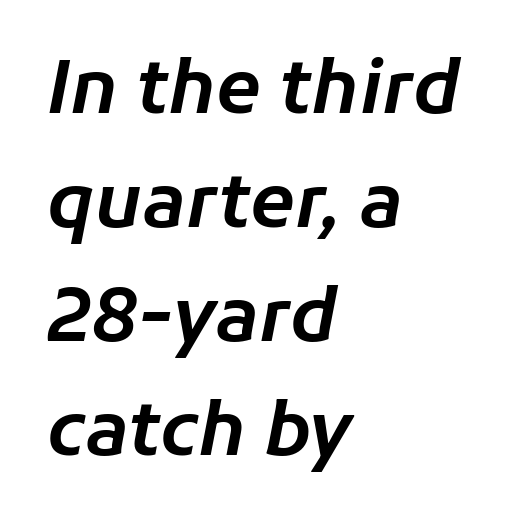
{"italic": "yes", "lean": "right", "slant_degrees": 11, "width": "normal", "stroke_contrast": "low", "x_height": "medium", "monospaced": "no", "underline": "no", "align": "left", "line_spacing": "normal", "line_spacing_ratio": 1.56, "letter_spacing": "normal", "letter_spacing_em": 0.0, "glyph_px": 73}
